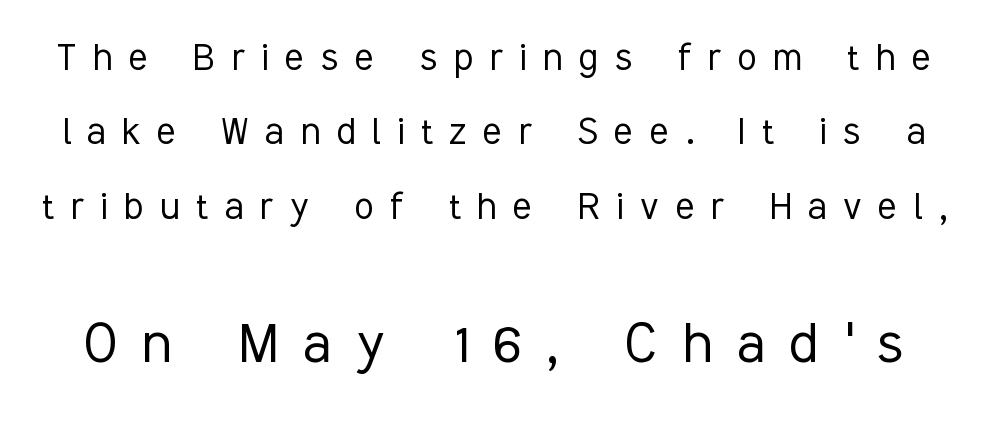
Q: Is the text bold? A: No.
Q: Is the text italic (slanted)? A: No, it is upright.
Q: Is the typeface a serif or a sans-serif typeface? A: Sans-serif.
Q: Is the text underlined? A: No.
Q: Is the spacing between letters normal or unusually wide? A: Unusually wide.
Q: Is the spacing between lines tight, normal or loose? A: Normal.
Q: Which block of text is set in a larger size, the first (top) or the second (bottom)? A: The second (bottom) one.
Q: Width (condensed, normal, or wide)? A: Condensed.
Q: Stroke contrast? A: Low.
Q: x-height? A: Medium.
Q: Monospaced? A: No.
